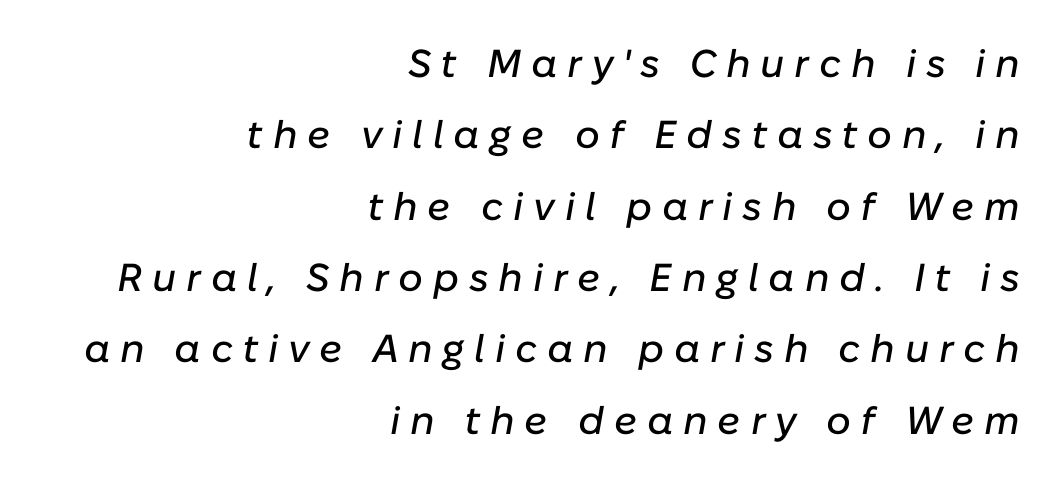
Q: Is the text italic (slanted)? A: Yes, it leans right by about 10 degrees.
Q: Is the text underlined? A: No.
Q: How is the paragraph aligned? A: Right-aligned.
Q: Is the spacing between letters normal or unusually wide? A: Unusually wide.
Q: Width (condensed, normal, or wide)? A: Normal.
Q: Stroke contrast? A: Low.
Q: x-height? A: Medium.
Q: Monospaced? A: No.
